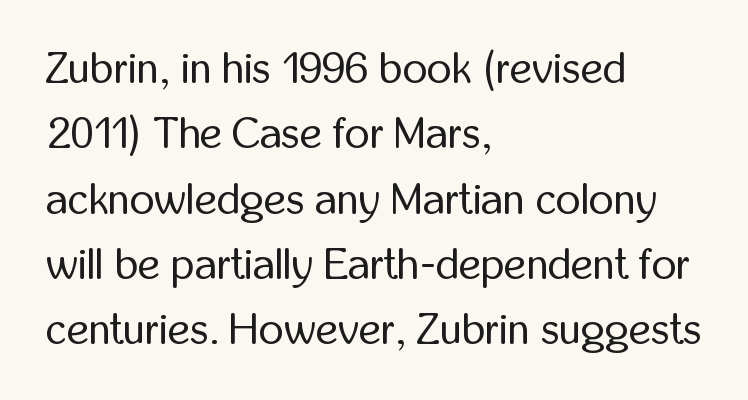
{"serif": "no", "italic": "no", "bold": "no", "weight": "regular", "width": "condensed", "stroke_contrast": "low", "x_height": "medium", "monospaced": "no", "underline": "no", "align": "left", "line_spacing": "normal", "line_spacing_ratio": 1.52, "letter_spacing": "normal", "letter_spacing_em": 0.0, "glyph_px": 43}
